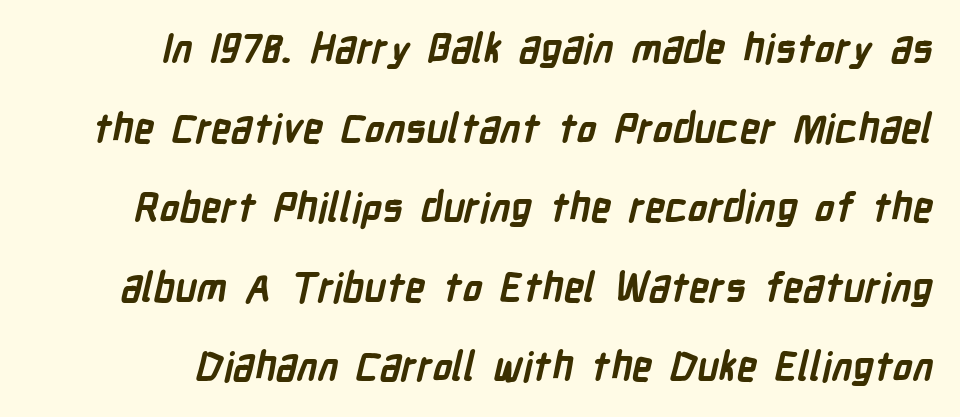
The image shows 40 px semibold, condensed sans-serif type; set loose line spacing (1.99x), normal letter spacing, not underlined; low stroke contrast and a medium x-height.
